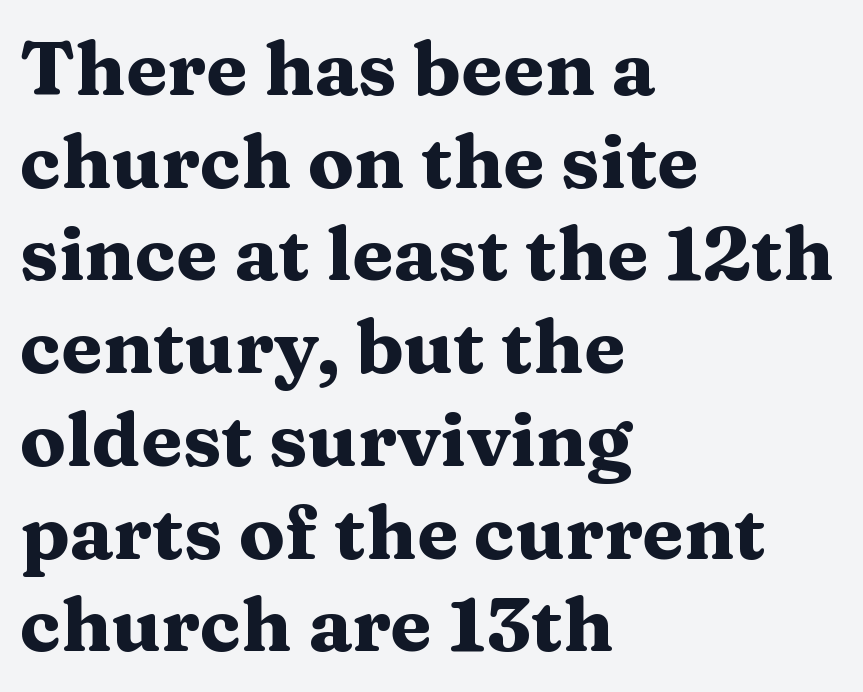
{"serif": "yes", "italic": "no", "bold": "yes", "weight": "heavy", "width": "wide", "stroke_contrast": "medium", "x_height": "medium", "monospaced": "no", "underline": "no", "align": "left", "line_spacing_ratio": 1.22, "letter_spacing": "normal", "letter_spacing_em": 0.0, "glyph_px": 76}
